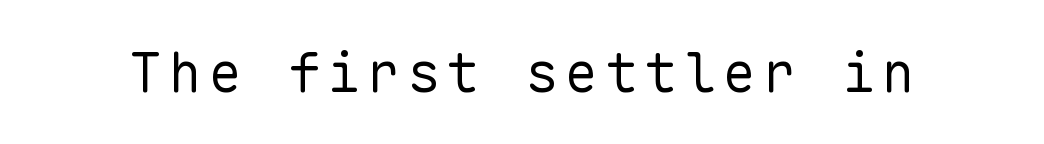
The image shows 55 px regular-weight sans-serif type, upright, monospaced; set not underlined; low stroke contrast and a medium x-height.
